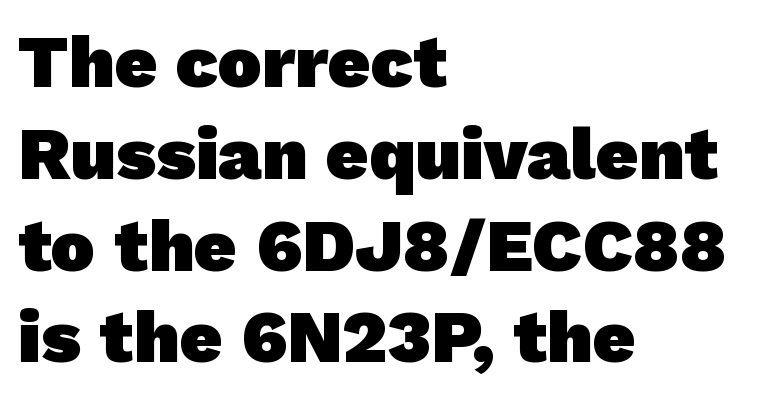
{"serif": "no", "bold": "yes", "weight": "heavy", "width": "normal", "stroke_contrast": "low", "x_height": "medium", "monospaced": "no", "underline": "no", "align": "left", "line_spacing_ratio": 1.24, "letter_spacing": "normal", "letter_spacing_em": 0.0, "glyph_px": 74}
